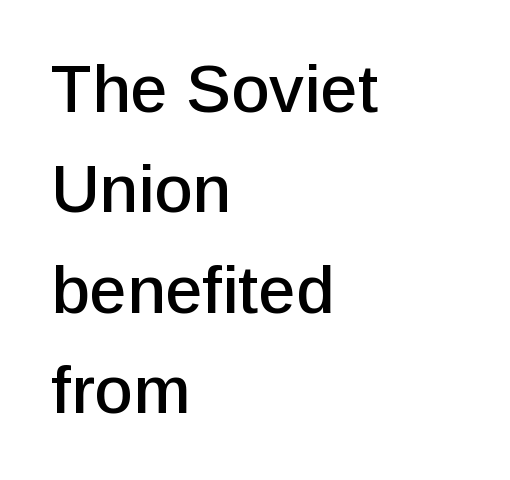
{"serif": "no", "italic": "no", "width": "normal", "stroke_contrast": "low", "x_height": "medium", "monospaced": "no", "underline": "no", "align": "left", "line_spacing": "normal", "line_spacing_ratio": 1.5, "letter_spacing": "normal", "letter_spacing_em": 0.0, "glyph_px": 67}
